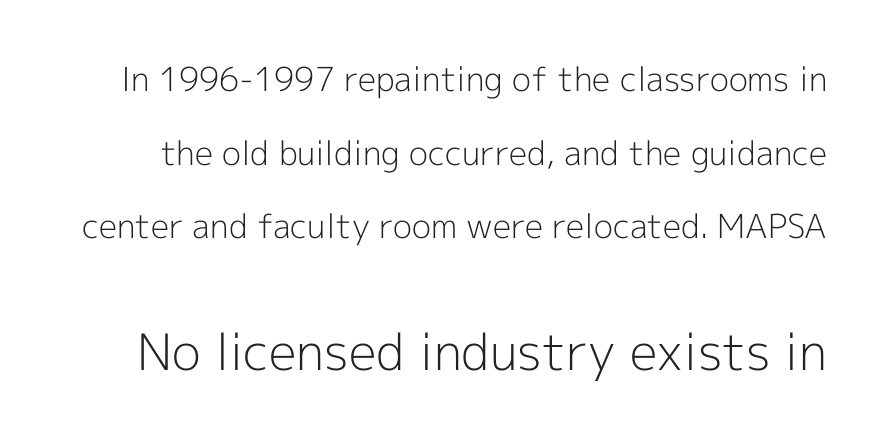
The image shows 50 px light sans-serif type, upright; set loose line spacing (2.23x), normal letter spacing, not underlined; the second (bottom) block is 1.52x larger; a medium x-height.
